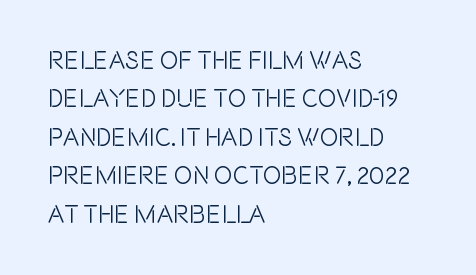
{"italic": "no", "underline": "no", "align": "left", "line_spacing": "normal", "line_spacing_ratio": 1.54, "letter_spacing": "normal", "letter_spacing_em": 0.0, "glyph_px": 25}
